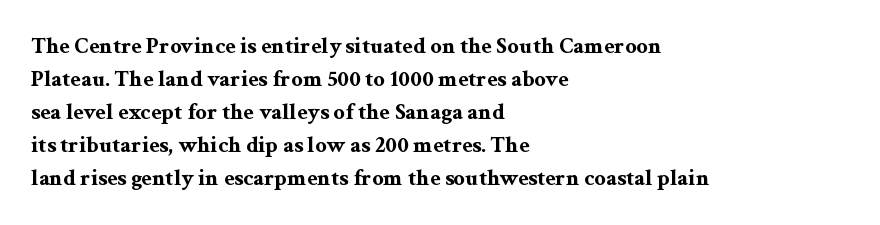
Q: Is the text bold? A: Yes.
Q: Is the text italic (slanted)? A: No, it is upright.
Q: Is the text underlined? A: No.
Q: How is the paragraph aligned? A: Left-aligned.
Q: Is the spacing between letters normal or unusually wide? A: Normal.
Q: Is the spacing between lines tight, normal or loose? A: Normal.
